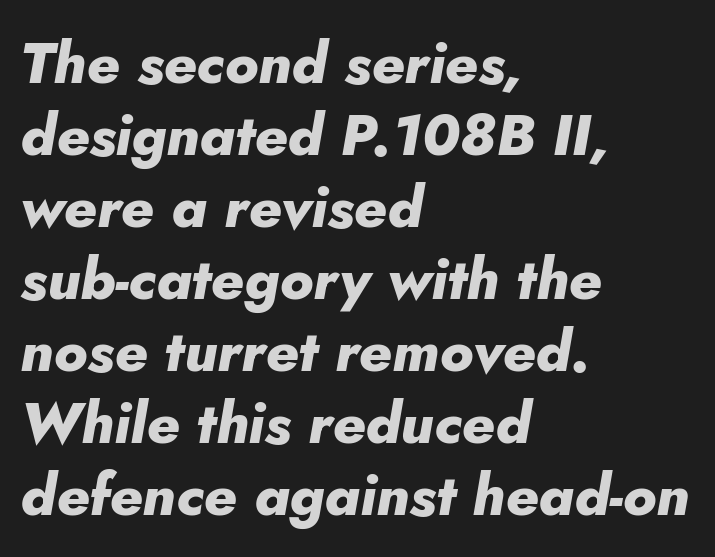
Q: Is the text bold? A: Yes.
Q: Is the text italic (slanted)? A: Yes, it leans right by about 5 degrees.
Q: Is the text underlined? A: No.
Q: How is the paragraph aligned? A: Left-aligned.
Q: Is the spacing between letters normal or unusually wide? A: Normal.
Q: Width (condensed, normal, or wide)? A: Normal.
Q: Stroke contrast? A: Low.
Q: x-height? A: Small.
Q: Monospaced? A: No.
